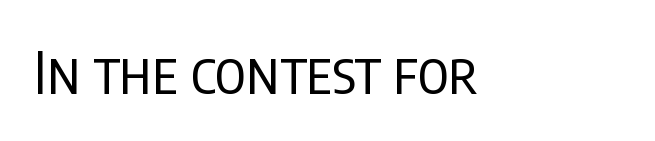
The image shows 58 px regular-weight, condensed sans-serif type, upright; set normal letter spacing, not underlined; low stroke contrast and a large x-height.
